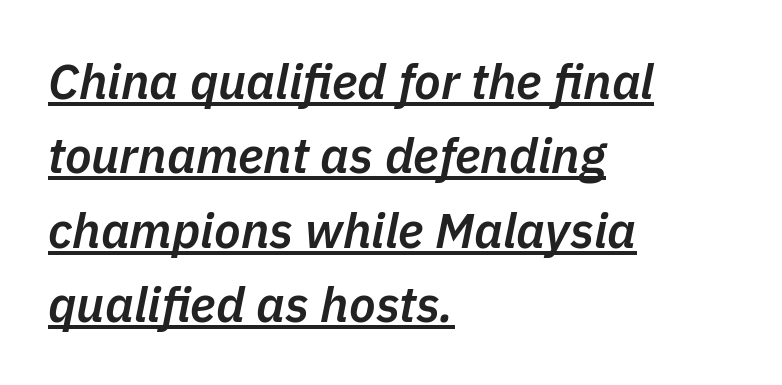
{"italic": "yes", "lean": "right", "slant_degrees": 11, "bold": "semi", "weight": "semibold", "width": "normal", "stroke_contrast": "low", "x_height": "medium", "monospaced": "no", "underline": "yes", "align": "left", "line_spacing": "normal", "line_spacing_ratio": 1.52, "letter_spacing": "normal", "letter_spacing_em": 0.0, "glyph_px": 49}
